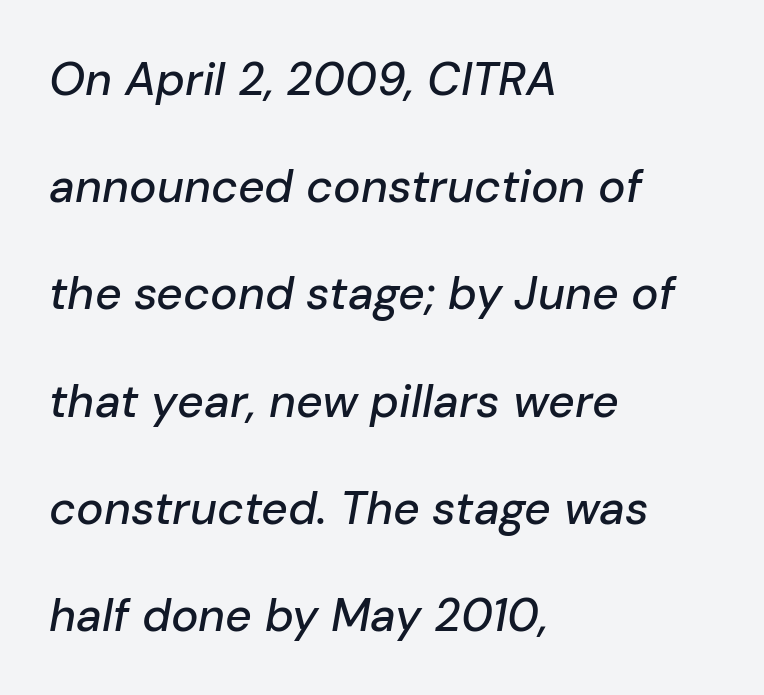
This sample has the flowing, uneven cadence of proportional lettering. Does the leading feel generous? Absolutely, it's lavish. An italicized treatment has been applied to the whole sample. These lines are set flush left with a ragged right edge.
